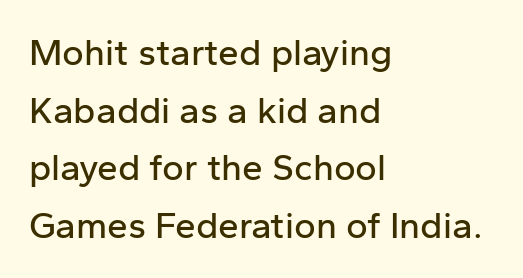
Q: Is the text italic (slanted)? A: No, it is upright.
Q: Is the typeface a serif or a sans-serif typeface? A: Sans-serif.
Q: Is the text underlined? A: No.
Q: How is the paragraph aligned? A: Left-aligned.
Q: Is the spacing between letters normal or unusually wide? A: Normal.
Q: Is the spacing between lines tight, normal or loose? A: Normal.
Q: Width (condensed, normal, or wide)? A: Normal.
Q: Stroke contrast? A: Low.
Q: x-height? A: Medium.
Q: Monospaced? A: No.
